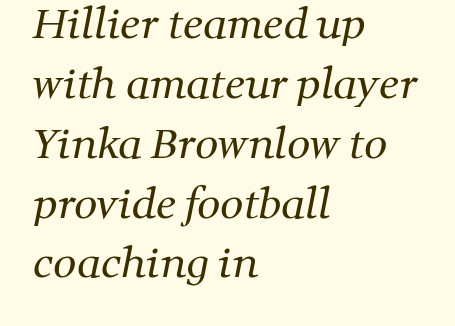
Q: Is the text bold? A: No.
Q: Is the typeface a serif or a sans-serif typeface? A: Serif.
Q: Is the text underlined? A: No.
Q: How is the paragraph aligned? A: Left-aligned.
Q: Is the spacing between letters normal or unusually wide? A: Normal.
Q: Is the spacing between lines tight, normal or loose? A: Normal.
Q: Width (condensed, normal, or wide)? A: Normal.
Q: Stroke contrast? A: Medium.
Q: x-height? A: Medium.
Q: Monospaced? A: No.
